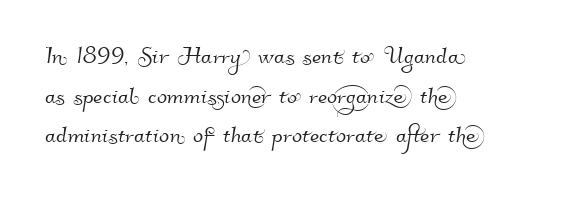
{"serif": "no", "width": "normal", "stroke_contrast": "high", "x_height": "small", "monospaced": "no", "underline": "no", "align": "left", "line_spacing": "normal", "line_spacing_ratio": 1.32, "letter_spacing": "normal", "letter_spacing_em": 0.0, "glyph_px": 30}
